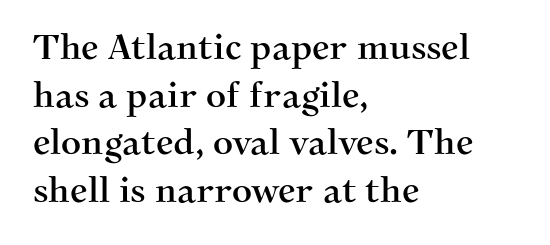
Q: Is the text italic (slanted)? A: No, it is upright.
Q: Is the typeface a serif or a sans-serif typeface? A: Serif.
Q: Is the text underlined? A: No.
Q: How is the paragraph aligned? A: Left-aligned.
Q: Is the spacing between letters normal or unusually wide? A: Normal.
Q: Is the spacing between lines tight, normal or loose? A: Normal.
Q: Width (condensed, normal, or wide)? A: Normal.
Q: Stroke contrast? A: Medium.
Q: x-height? A: Medium.
Q: Monospaced? A: No.
